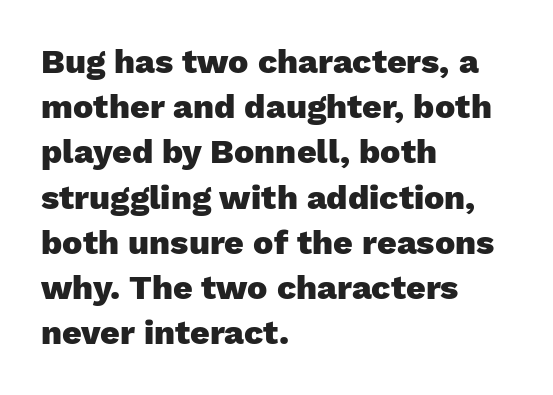
{"serif": "no", "italic": "no", "bold": "yes", "weight": "heavy", "width": "normal", "stroke_contrast": "low", "x_height": "medium", "monospaced": "no", "underline": "no", "align": "left", "line_spacing": "normal", "line_spacing_ratio": 1.33, "letter_spacing": "normal", "letter_spacing_em": 0.0, "glyph_px": 34}
